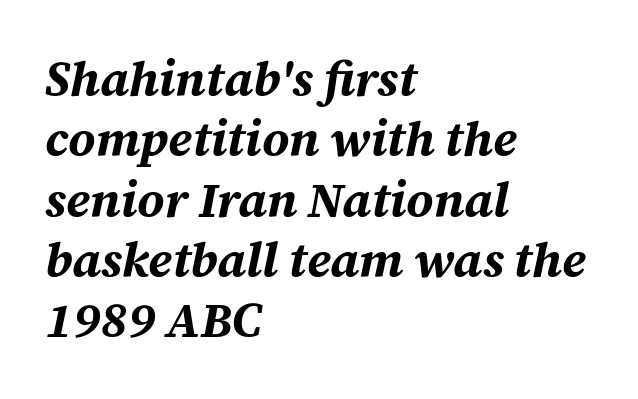
The whole block is typeset with a tilt. Type without underlining. Visually the block forms a straight wall on the left and a jagged coastline on the right. Varying glyph widths throughout — classic text-font behaviour. The strokes are fattened all the way to bold. A typesetter would call this zero additional tracking.
